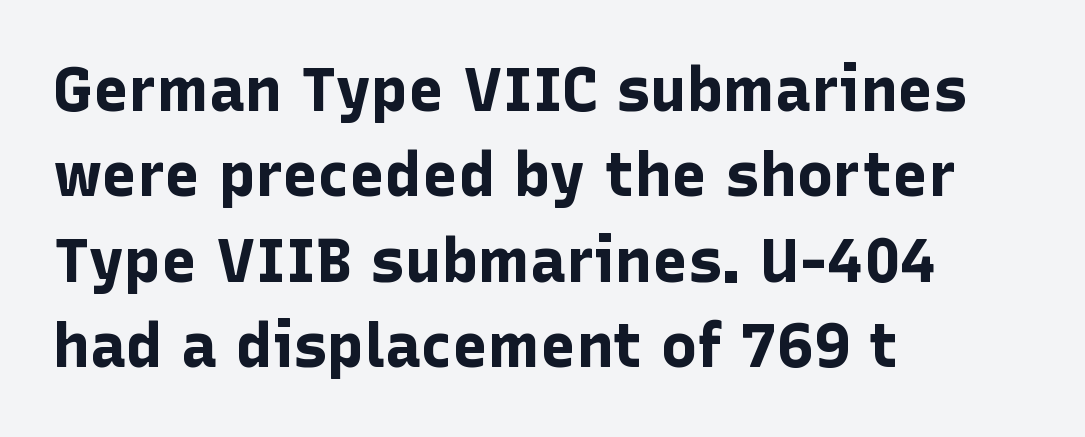
Interline gaps are of average width in this sample. The face used here is proportionally spaced, like ordinary book or web type. Stroke terminals: plain, sans-serif. A typesetter would mark this as roman, not italic. Unmarked baselines from the first word to the last.
